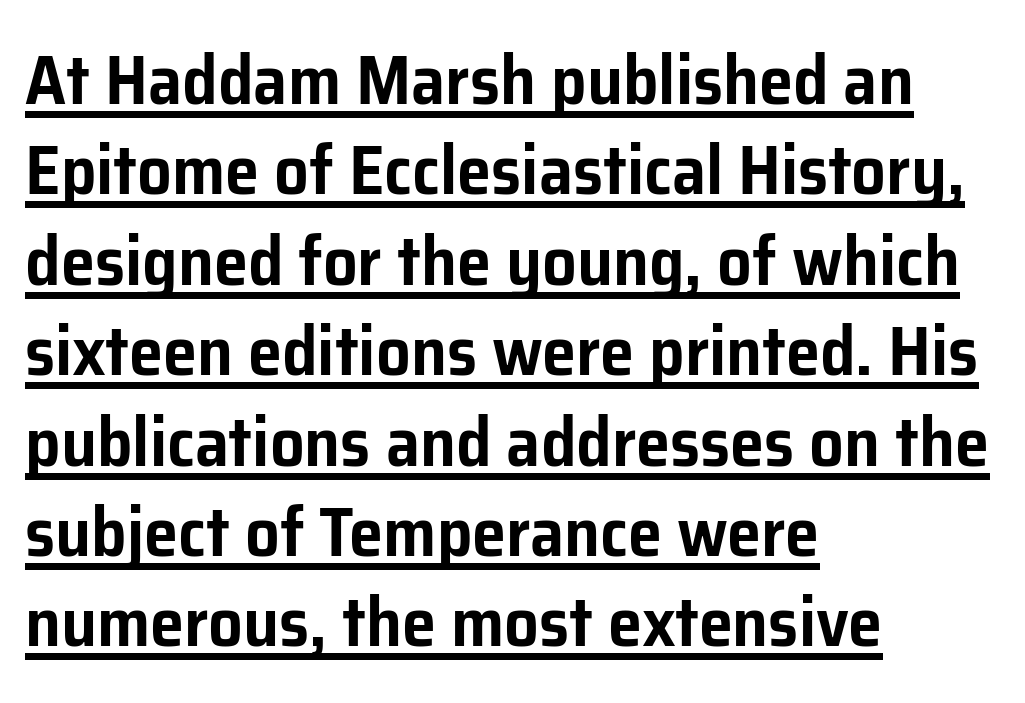
{"serif": "no", "italic": "no", "width": "normal", "stroke_contrast": "low", "x_height": "medium", "monospaced": "no", "underline": "yes", "align": "left", "line_spacing": "normal", "line_spacing_ratio": 1.31, "letter_spacing": "normal", "letter_spacing_em": 0.0, "glyph_px": 69}
